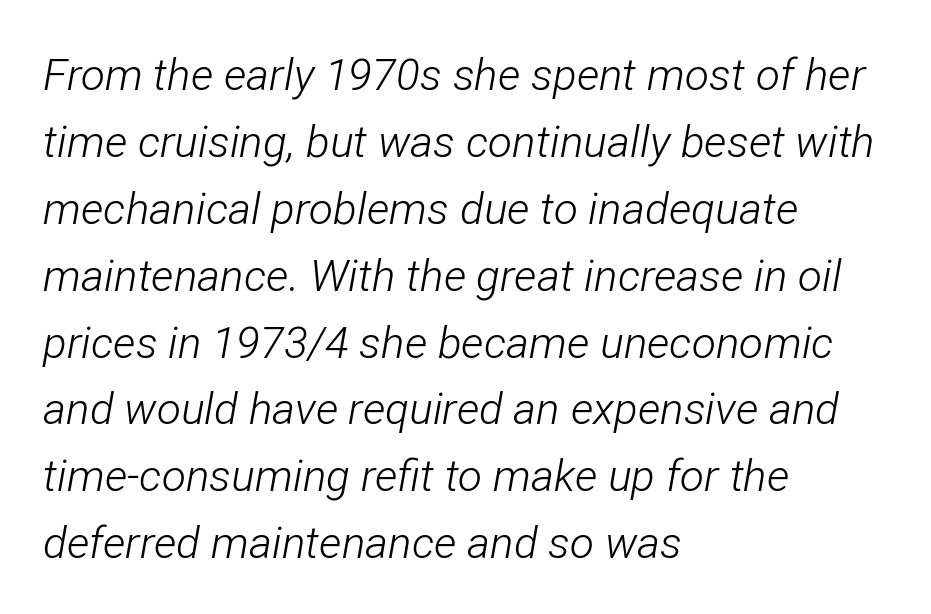
The image shows 44 px light, condensed type, italic (leaning right); set left-aligned, normal line spacing (1.52x), normal letter spacing, not underlined; low stroke contrast and a medium x-height.
